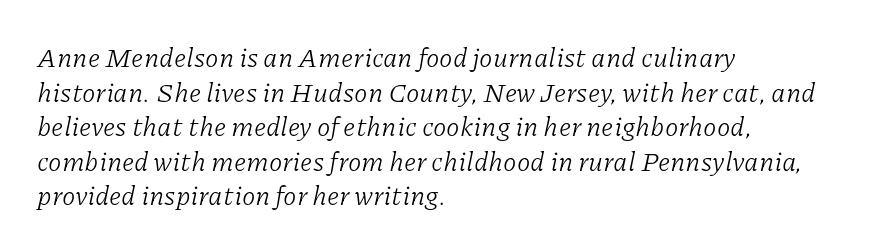
{"italic": "yes", "lean": "right", "slant_degrees": 11, "bold": "no", "underline": "no", "align": "left", "line_spacing": "normal", "line_spacing_ratio": 1.28, "letter_spacing": "normal", "letter_spacing_em": 0.0, "glyph_px": 27}
